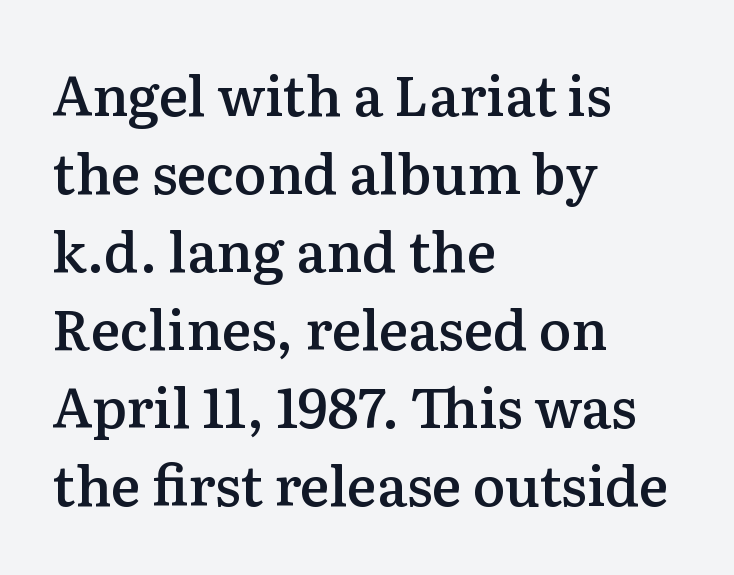
Q: Is the text bold? A: Semi-bold.
Q: Is the text italic (slanted)? A: No, it is upright.
Q: Is the typeface a serif or a sans-serif typeface? A: Serif.
Q: Is the text underlined? A: No.
Q: How is the paragraph aligned? A: Left-aligned.
Q: Is the spacing between letters normal or unusually wide? A: Normal.
Q: Is the spacing between lines tight, normal or loose? A: Normal.
Q: Width (condensed, normal, or wide)? A: Normal.
Q: Stroke contrast? A: Medium.
Q: x-height? A: Medium.
Q: Monospaced? A: No.
